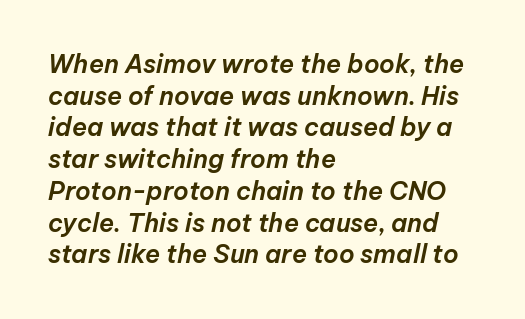
Q: Is the text italic (slanted)? A: Yes, it leans right by about 12 degrees.
Q: Is the text underlined? A: No.
Q: How is the paragraph aligned? A: Left-aligned.
Q: Is the spacing between letters normal or unusually wide? A: Normal.
Q: Is the spacing between lines tight, normal or loose? A: Normal.
